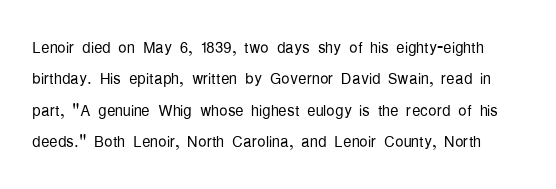
{"italic": "no", "bold": "no", "underline": "no", "line_spacing": "normal", "line_spacing_ratio": 1.5, "letter_spacing": "normal", "letter_spacing_em": 0.0, "glyph_px": 21}
